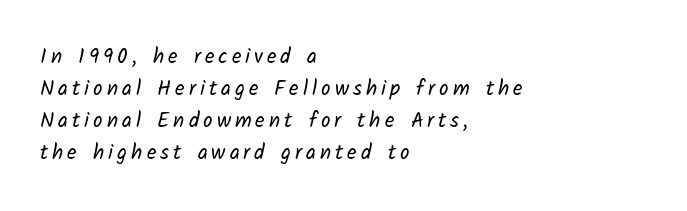
Unmarked baselines from the first word to the last. This block has exactly the height ordinary leading produces. Every row of glyphs begins at an identical x-position on the left. Unbolded letterforms with no extra heft.
